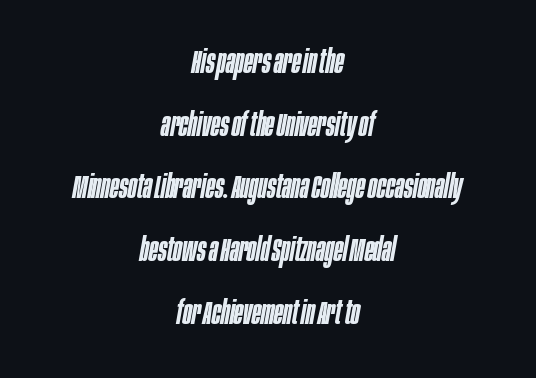
{"italic": "yes", "lean": "right", "slant_degrees": 10, "bold": "semi", "weight": "semibold", "width": "condensed", "stroke_contrast": "low", "x_height": "large", "monospaced": "no", "underline": "no", "align": "center", "line_spacing": "loose", "line_spacing_ratio": 1.9, "letter_spacing": "normal", "letter_spacing_em": 0.0, "glyph_px": 33}
